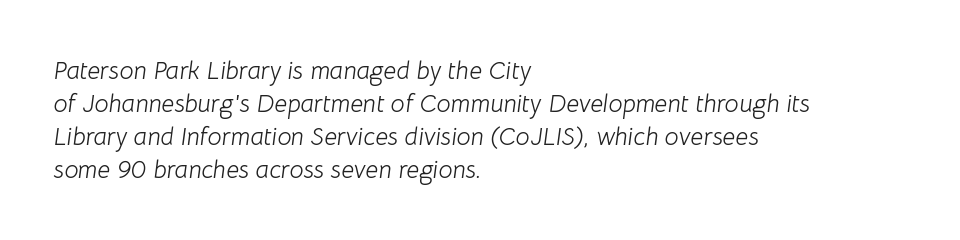
{"italic": "yes", "lean": "right", "slant_degrees": 8, "bold": "no", "underline": "no", "align": "left", "line_spacing": "normal", "line_spacing_ratio": 1.32, "letter_spacing": "normal", "letter_spacing_em": 0.0, "glyph_px": 25}
